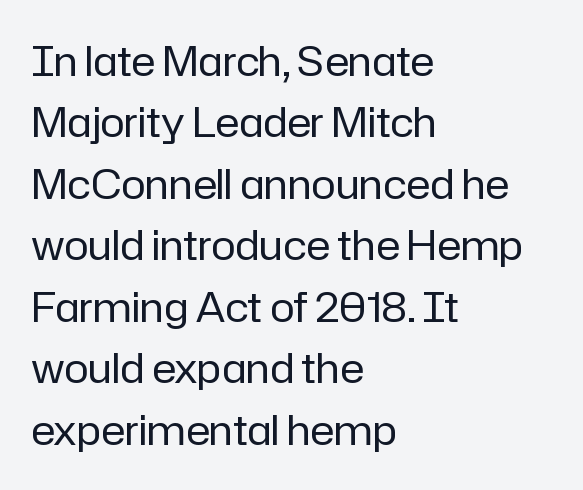
Here the designer chose a conventional face with non-uniform glyph widths. Nope, no serifs anywhere on these letters. The string is rendered with underlining switched off. The letters look calm and open, with moderate or lighter stems.
